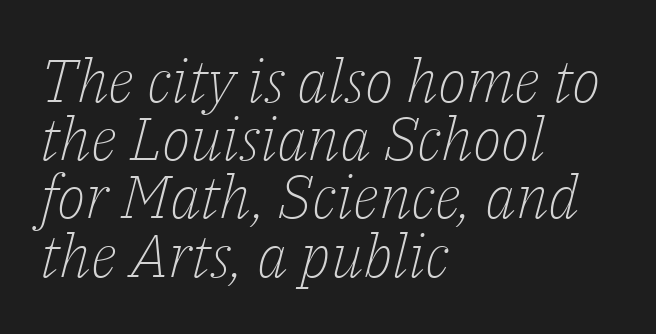
{"serif": "yes", "italic": "yes", "lean": "right", "slant_degrees": 14, "bold": "no", "weight": "light", "width": "normal", "stroke_contrast": "low", "x_height": "medium", "monospaced": "no", "underline": "no", "align": "left", "line_spacing": "tight", "line_spacing_ratio": 0.97, "letter_spacing": "normal", "letter_spacing_em": 0.0, "glyph_px": 60}
